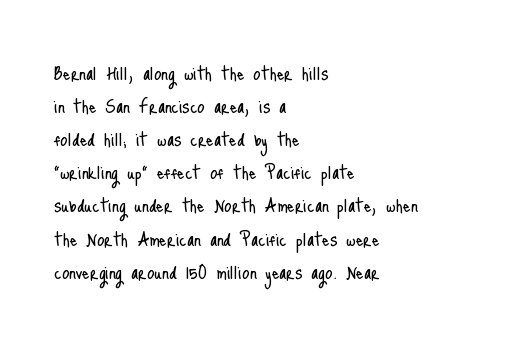
Q: Is the text bold? A: No.
Q: Is the text italic (slanted)? A: No, it is upright.
Q: Is the text underlined? A: No.
Q: How is the paragraph aligned? A: Left-aligned.
Q: Is the spacing between letters normal or unusually wide? A: Normal.
Q: Is the spacing between lines tight, normal or loose? A: Normal.
